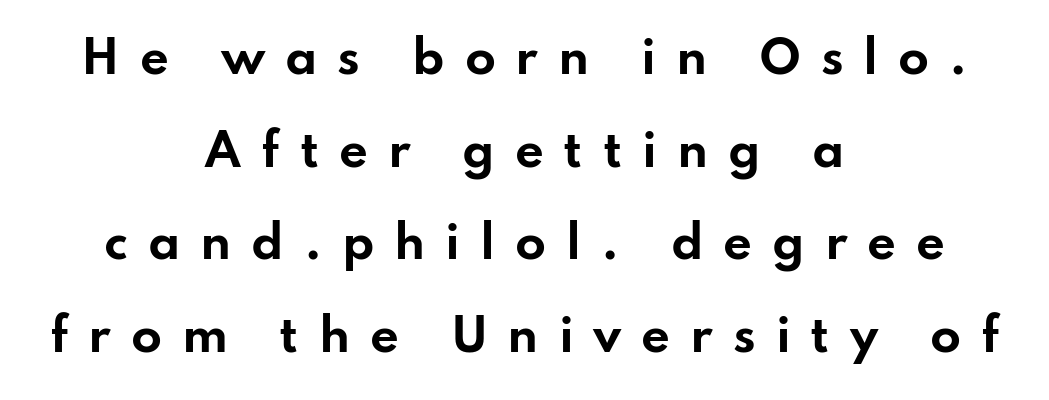
Q: Is the text bold? A: Yes.
Q: Is the text italic (slanted)? A: No, it is upright.
Q: Is the typeface a serif or a sans-serif typeface? A: Sans-serif.
Q: Is the text underlined? A: No.
Q: How is the paragraph aligned? A: Centered.
Q: Is the spacing between letters normal or unusually wide? A: Unusually wide.
Q: Is the spacing between lines tight, normal or loose? A: Loose.
Q: Width (condensed, normal, or wide)? A: Wide.
Q: Stroke contrast? A: Low.
Q: x-height? A: Small.
Q: Monospaced? A: No.
